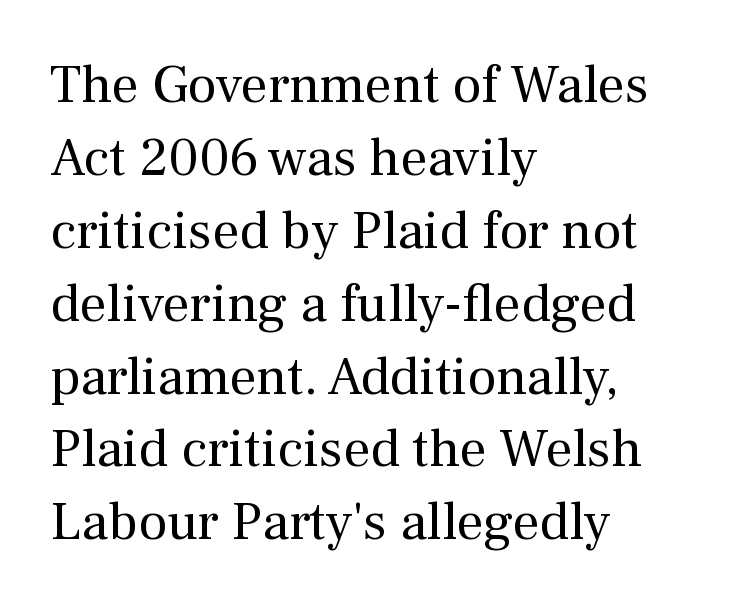
The image shows 54 px regular-weight serif type, upright; set left-aligned, normal line spacing (1.35x), normal letter spacing, not underlined; medium stroke contrast and a medium x-height.
